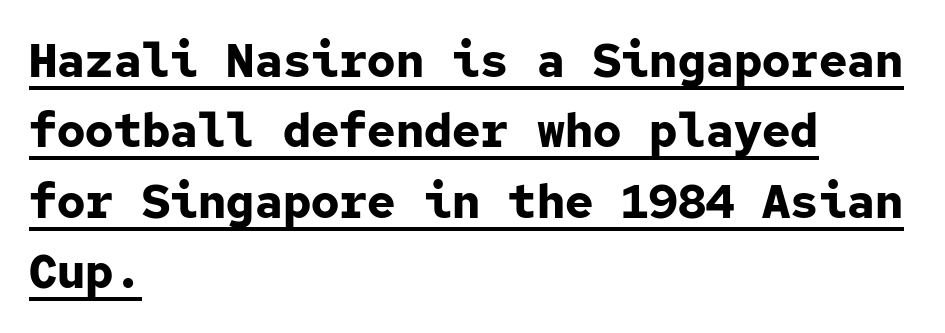
This is sans-serif lettering, the kind often seen on screens and signage. In terms of posture, this sample is upright. Short note: letters normally spaced. This sample is left-justified, so line endings fall wherever the words run out. Plenty of ink on the page — the face is bold. These characters rest on top of a visible drawn line.
